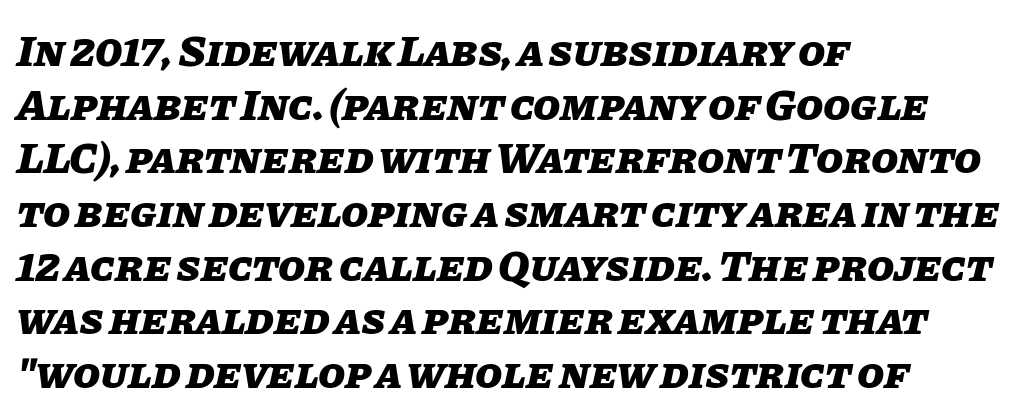
{"italic": "yes", "lean": "right", "slant_degrees": 11, "bold": "yes", "weight": "heavy", "width": "normal", "stroke_contrast": "low", "x_height": "large", "monospaced": "no", "underline": "no", "align": "left", "line_spacing_ratio": 1.22, "letter_spacing": "normal", "letter_spacing_em": 0.0, "glyph_px": 44}
